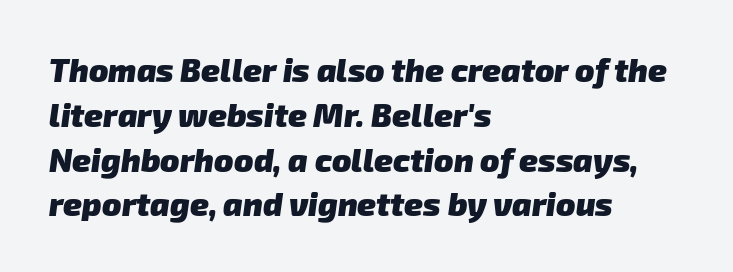
Q: Is the text bold? A: Yes.
Q: Is the typeface a serif or a sans-serif typeface? A: Sans-serif.
Q: Is the text underlined? A: No.
Q: How is the paragraph aligned? A: Left-aligned.
Q: Is the spacing between letters normal or unusually wide? A: Normal.
Q: Is the spacing between lines tight, normal or loose? A: Normal.
Q: Width (condensed, normal, or wide)? A: Normal.
Q: Stroke contrast? A: Low.
Q: x-height? A: Medium.
Q: Monospaced? A: No.
